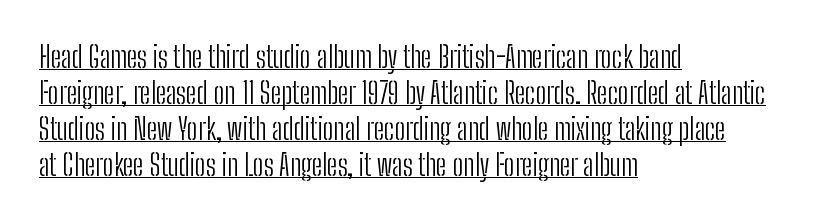
Q: Is the text bold? A: No.
Q: Is the text italic (slanted)? A: No, it is upright.
Q: Is the typeface a serif or a sans-serif typeface? A: Sans-serif.
Q: Is the text underlined? A: Yes.
Q: How is the paragraph aligned? A: Left-aligned.
Q: Is the spacing between letters normal or unusually wide? A: Normal.
Q: Width (condensed, normal, or wide)? A: Condensed.
Q: Stroke contrast? A: Low.
Q: x-height? A: Medium.
Q: Monospaced? A: No.
